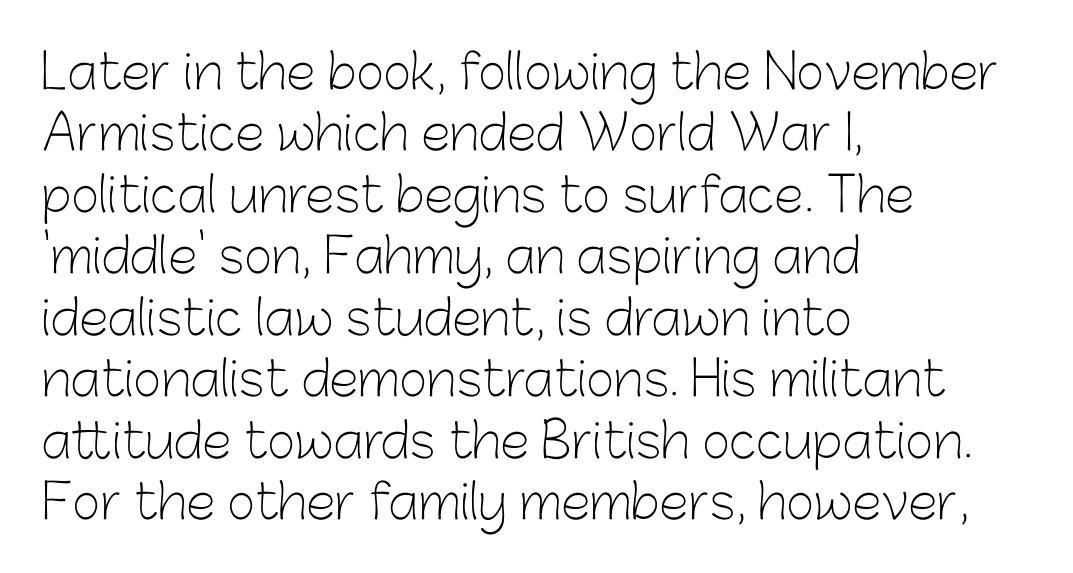
Q: Is the text bold? A: No.
Q: Is the text italic (slanted)? A: No, it is upright.
Q: Is the typeface a serif or a sans-serif typeface? A: Sans-serif.
Q: Is the text underlined? A: No.
Q: How is the paragraph aligned? A: Left-aligned.
Q: Is the spacing between letters normal or unusually wide? A: Normal.
Q: Is the spacing between lines tight, normal or loose? A: Normal.
Q: Width (condensed, normal, or wide)? A: Normal.
Q: Stroke contrast? A: Low.
Q: x-height? A: Medium.
Q: Monospaced? A: No.
